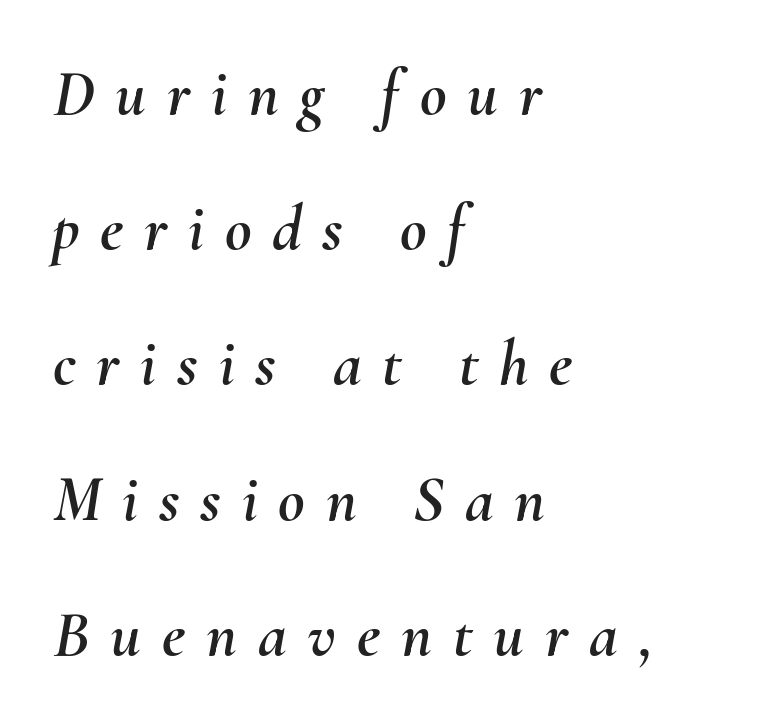
{"italic": "yes", "lean": "right", "slant_degrees": 10, "width": "normal", "stroke_contrast": "medium", "x_height": "small", "monospaced": "no", "underline": "no", "align": "left", "line_spacing": "loose", "line_spacing_ratio": 2.08, "letter_spacing": "wide", "letter_spacing_em": 0.32, "glyph_px": 65}
